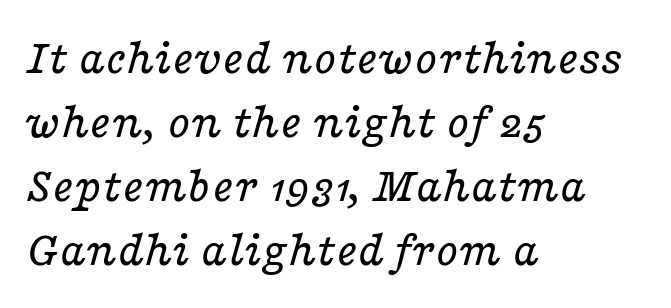
Q: Is the text bold? A: No.
Q: Is the text italic (slanted)? A: Yes, it leans right by about 16 degrees.
Q: Is the typeface a serif or a sans-serif typeface? A: Serif.
Q: Is the text underlined? A: No.
Q: How is the paragraph aligned? A: Left-aligned.
Q: Is the spacing between letters normal or unusually wide? A: Normal.
Q: Width (condensed, normal, or wide)? A: Wide.
Q: Stroke contrast? A: Low.
Q: x-height? A: Medium.
Q: Monospaced? A: No.
